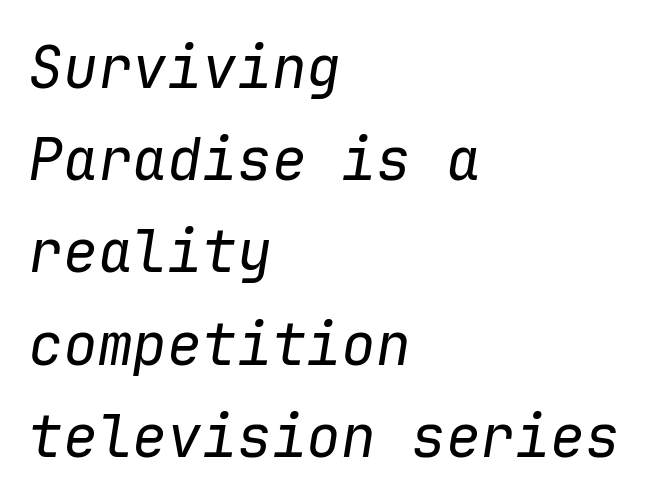
{"italic": "yes", "lean": "right", "slant_degrees": 9, "bold": "no", "weight": "regular", "width": "normal", "stroke_contrast": "low", "x_height": "medium", "monospaced": "yes", "underline": "no", "align": "left", "line_spacing": "normal", "line_spacing_ratio": 1.59, "letter_spacing": "normal", "letter_spacing_em": 0.0, "glyph_px": 58}
